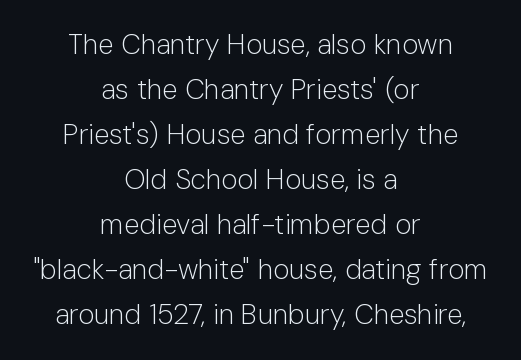
The image shows 28 px light sans-serif type, upright; set centered, normal line spacing (1.61x), normal letter spacing, not underlined; low stroke contrast and a medium x-height.
